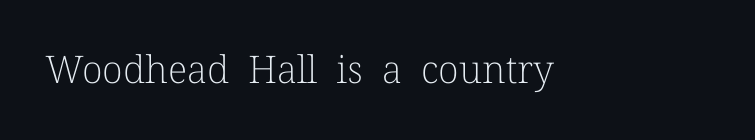
{"serif": "yes", "italic": "no", "bold": "no", "weight": "light", "width": "normal", "stroke_contrast": "low", "x_height": "medium", "monospaced": "no", "underline": "no", "letter_spacing": "normal", "letter_spacing_em": 0.0, "glyph_px": 38}
